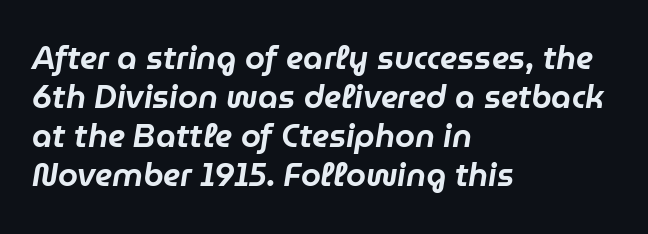
The image shows 32 px text type, italic (leaning right); set left-aligned, line spacing 1.22x, normal letter spacing, not underlined; low stroke contrast and a medium x-height.
